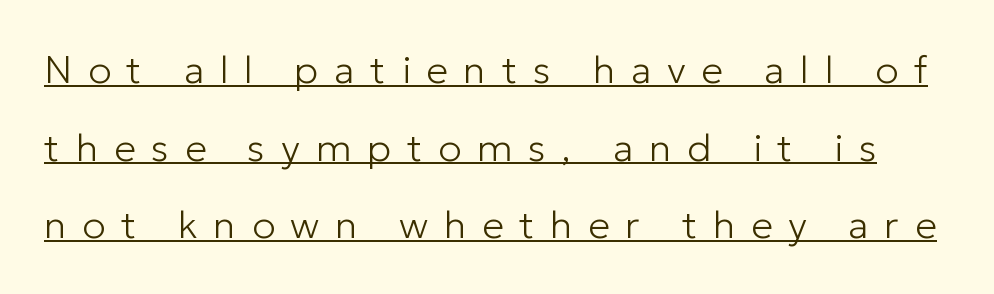
{"serif": "no", "italic": "no", "bold": "no", "weight": "light", "width": "normal", "stroke_contrast": "low", "x_height": "medium", "monospaced": "no", "underline": "yes", "line_spacing": "loose", "line_spacing_ratio": 1.99, "letter_spacing": "wide", "letter_spacing_em": 0.4, "glyph_px": 39}
